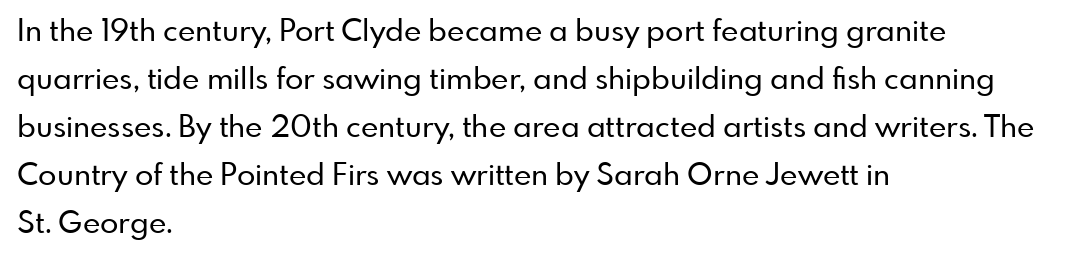
{"serif": "no", "italic": "no", "width": "normal", "stroke_contrast": "low", "x_height": "small", "monospaced": "no", "underline": "no", "align": "left", "line_spacing": "normal", "line_spacing_ratio": 1.6, "letter_spacing": "normal", "letter_spacing_em": 0.0, "glyph_px": 30}
